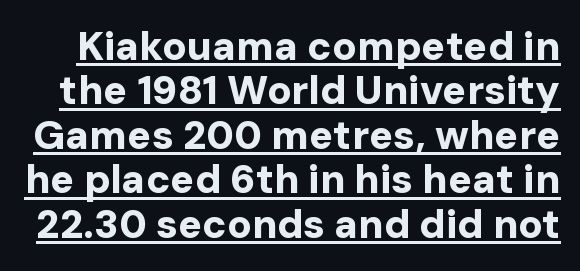
Q: Is the text bold? A: Yes.
Q: Is the text italic (slanted)? A: No, it is upright.
Q: Is the typeface a serif or a sans-serif typeface? A: Sans-serif.
Q: Is the text underlined? A: Yes.
Q: Is the spacing between letters normal or unusually wide? A: Normal.
Q: Is the spacing between lines tight, normal or loose? A: Tight.
Q: Width (condensed, normal, or wide)? A: Normal.
Q: Stroke contrast? A: Low.
Q: x-height? A: Medium.
Q: Monospaced? A: No.
